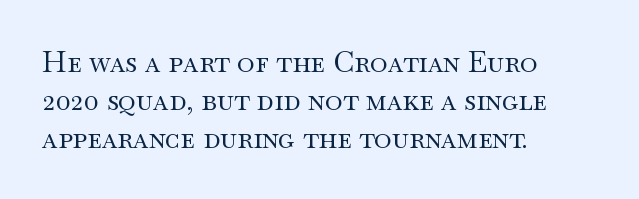
Q: Is the text bold? A: No.
Q: Is the text italic (slanted)? A: No, it is upright.
Q: Is the typeface a serif or a sans-serif typeface? A: Serif.
Q: Is the text underlined? A: No.
Q: How is the paragraph aligned? A: Left-aligned.
Q: Is the spacing between letters normal or unusually wide? A: Normal.
Q: Is the spacing between lines tight, normal or loose? A: Normal.
Q: Width (condensed, normal, or wide)? A: Wide.
Q: Stroke contrast? A: Medium.
Q: x-height? A: Small.
Q: Monospaced? A: No.
